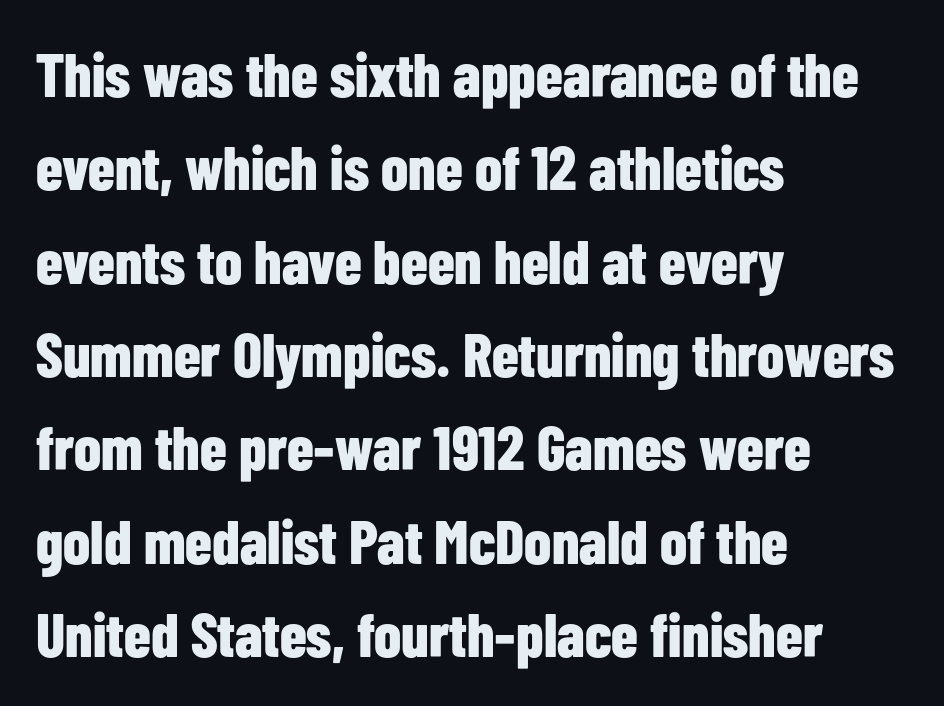
Summary of vertical rhythm: regular, with standard interline spacing. The rendering uses a bold face; every stroke is thick and dark. Serif or sans? Sans — the stroke terminals are bare. This rendering features lettering with no underline. Note the varied advance widths — an 'i' is clearly narrower than an 'm'.
